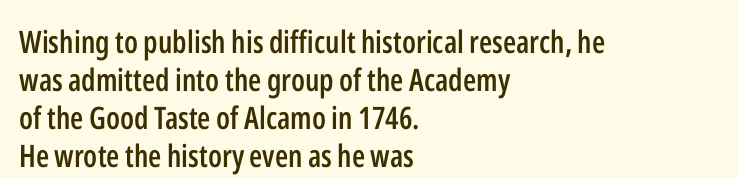
Proportional: the letters do not fall into vertical columns. Characters follow at the spacing the type designer built in. Letters rest on an invisible, unmarked baseline. The text block is weighted toward the left margin, trailing off unevenly rightward. Note: no serifs on the glyphs. Ascenders rise straight up at ninety degrees.
